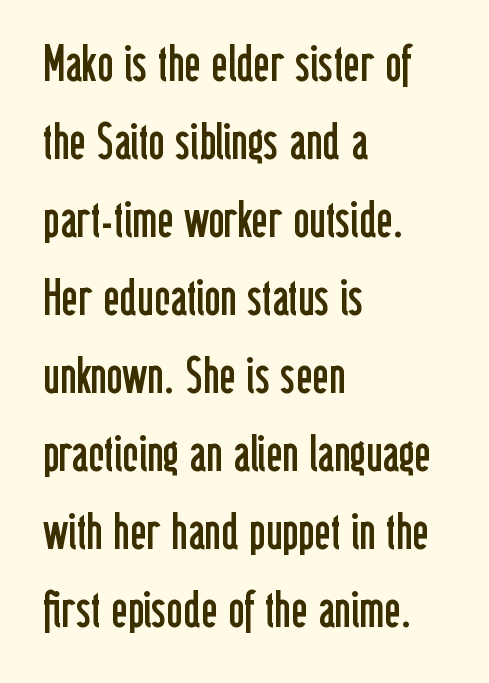
{"serif": "no", "italic": "no", "bold": "no", "weight": "regular", "width": "condensed", "stroke_contrast": "low", "x_height": "medium", "monospaced": "no", "underline": "no", "align": "left", "line_spacing": "normal", "line_spacing_ratio": 1.56, "letter_spacing": "normal", "letter_spacing_em": 0.0, "glyph_px": 50}
